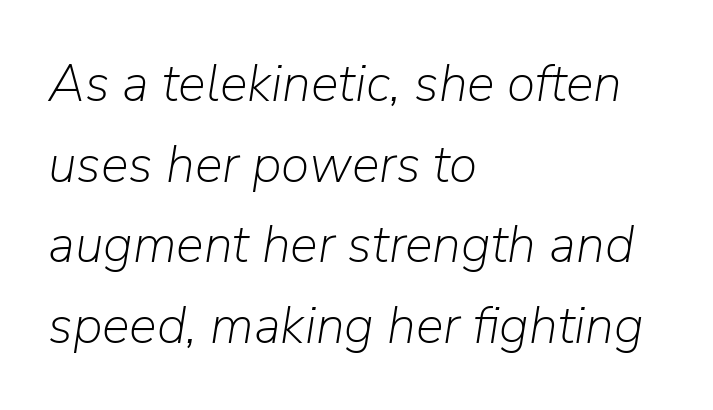
Nobody drew a line under any word here. If you measured baseline to baseline, you'd find a middling distance. A classic flush-left, rag-right setting is used for this passage. Posture: slanted.
